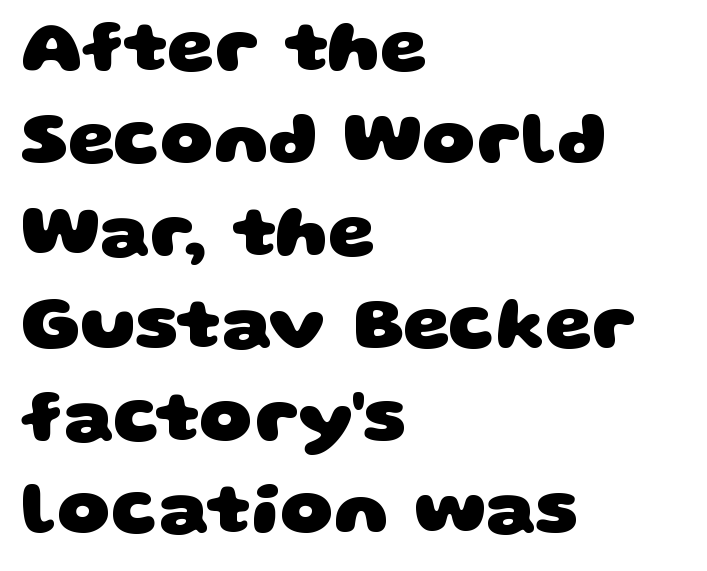
Q: Is the text bold? A: Yes.
Q: Is the typeface a serif or a sans-serif typeface? A: Sans-serif.
Q: Is the text underlined? A: No.
Q: How is the paragraph aligned? A: Left-aligned.
Q: Is the spacing between letters normal or unusually wide? A: Normal.
Q: Is the spacing between lines tight, normal or loose? A: Normal.
Q: Width (condensed, normal, or wide)? A: Wide.
Q: Stroke contrast? A: Low.
Q: x-height? A: Large.
Q: Monospaced? A: No.
